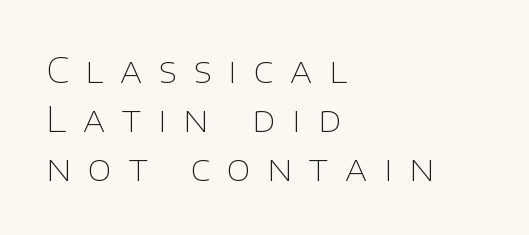
{"serif": "no", "italic": "no", "bold": "no", "weight": "thin", "width": "normal", "stroke_contrast": "low", "x_height": "large", "monospaced": "no", "underline": "no", "align": "left", "line_spacing": "normal", "line_spacing_ratio": 1.4, "letter_spacing": "wide", "letter_spacing_em": 0.48, "glyph_px": 35}
